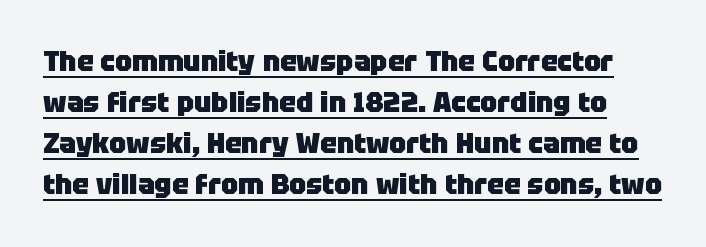
{"serif": "no", "italic": "no", "bold": "yes", "weight": "heavy", "width": "normal", "stroke_contrast": "low", "x_height": "large", "monospaced": "no", "underline": "yes", "line_spacing": "normal", "line_spacing_ratio": 1.47, "letter_spacing": "normal", "letter_spacing_em": 0.0, "glyph_px": 28}
